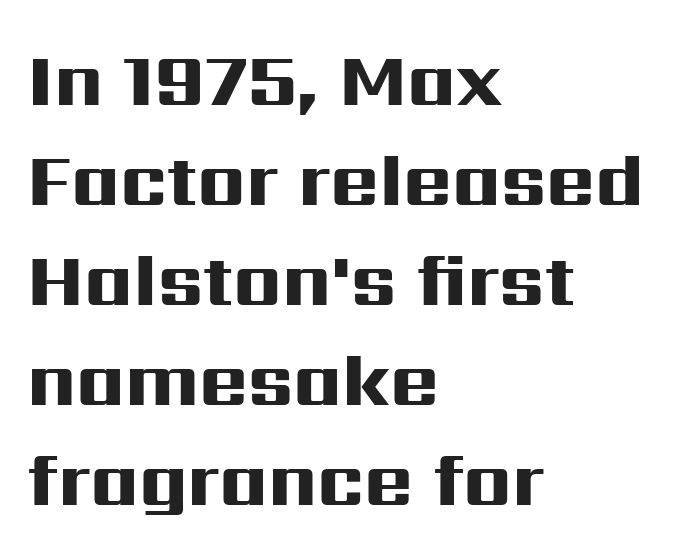
The image shows 74 px heavy, wide sans-serif type, upright; set left-aligned, normal line spacing (1.35x), normal letter spacing, not underlined; high stroke contrast and a medium x-height.
